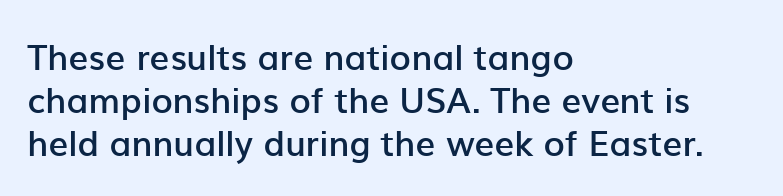
Q: Is the text bold? A: Semi-bold.
Q: Is the text italic (slanted)? A: No, it is upright.
Q: Is the typeface a serif or a sans-serif typeface? A: Sans-serif.
Q: Is the text underlined? A: No.
Q: How is the paragraph aligned? A: Left-aligned.
Q: Is the spacing between letters normal or unusually wide? A: Normal.
Q: Width (condensed, normal, or wide)? A: Normal.
Q: Stroke contrast? A: Low.
Q: x-height? A: Medium.
Q: Monospaced? A: No.
